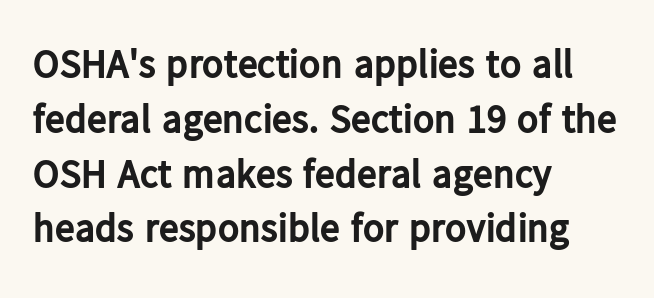
The image shows 40 px bold sans-serif type, upright; set left-aligned, normal line spacing (1.37x), normal letter spacing, not underlined; low stroke contrast and a medium x-height.
